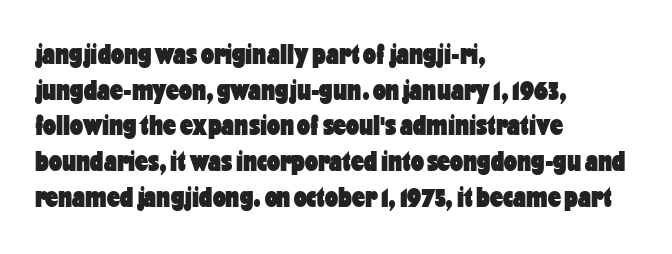
{"serif": "no", "italic": "no", "bold": "yes", "weight": "heavy", "width": "condensed", "stroke_contrast": "low", "x_height": "medium", "monospaced": "no", "underline": "no", "align": "left", "line_spacing_ratio": 1.23, "letter_spacing": "normal", "letter_spacing_em": 0.0, "glyph_px": 29}
